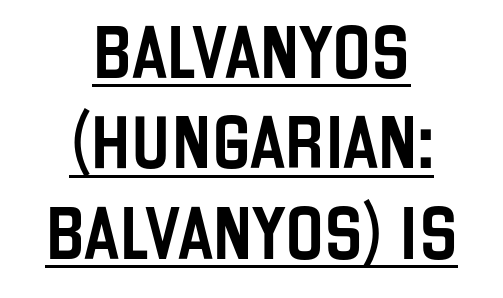
The image shows 52 px condensed sans-serif type, upright; set centered, line spacing 1.74x, normal letter spacing, underlined; low stroke contrast and a large x-height.
